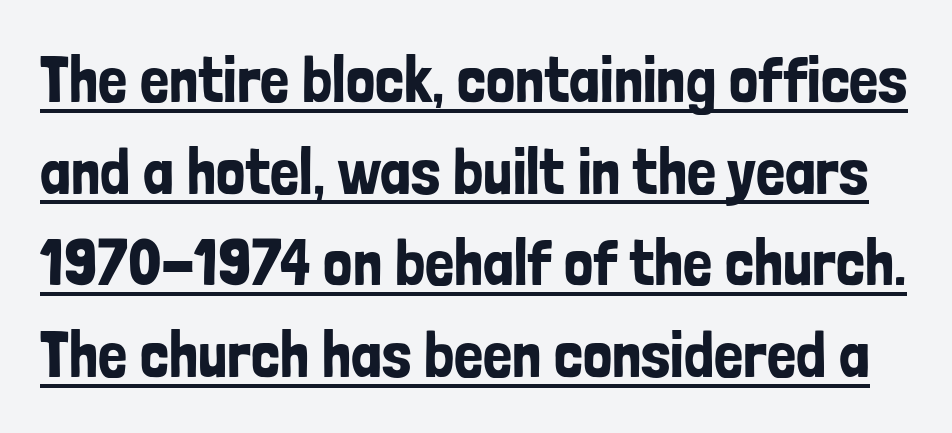
The image shows 65 px condensed sans-serif type, upright; set normal line spacing (1.41x), normal letter spacing, underlined; low stroke contrast and a medium x-height.
